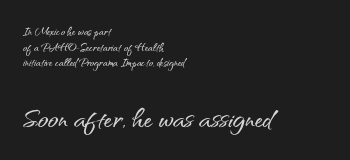
{"serif": "no", "width": "normal", "stroke_contrast": "medium", "x_height": "small", "monospaced": "no", "underline": "no", "align": "left", "line_spacing": "tight", "line_spacing_ratio": 1.11, "letter_spacing": "normal", "letter_spacing_em": 0.0, "larger_block": "second", "size_ratio": 2.5, "glyph_px": 35}
